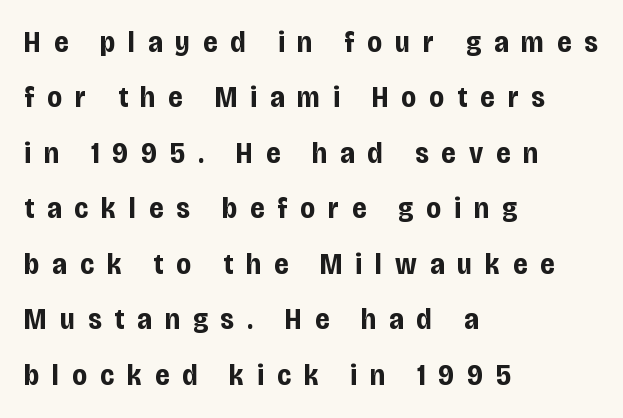
The image shows 30 px bold, condensed sans-serif type, upright; set left-aligned, line spacing 1.85x, unusually wide letter spacing (+0.44 em), not underlined; low stroke contrast and a large x-height.
